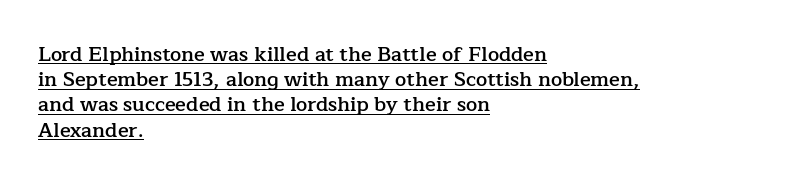
The image shows 20 px text type, upright; set left-aligned, normal line spacing (1.26x), normal letter spacing, underlined.
